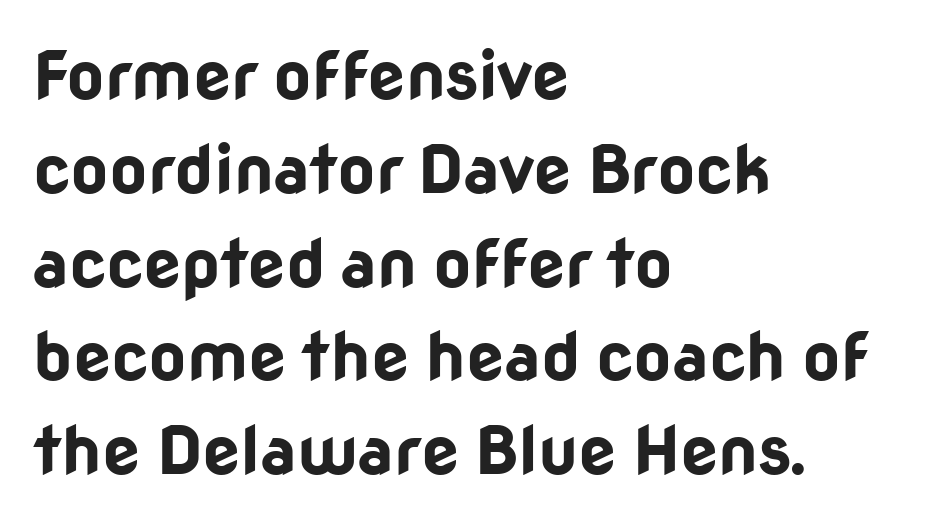
The image shows 67 px bold sans-serif type, upright; set left-aligned, normal line spacing (1.4x), normal letter spacing, not underlined; low stroke contrast and a medium x-height.
